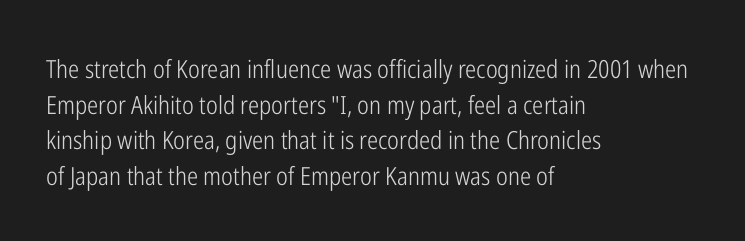
The image shows 25 px text type, upright; set left-aligned, normal line spacing (1.43x), normal letter spacing, not underlined.
